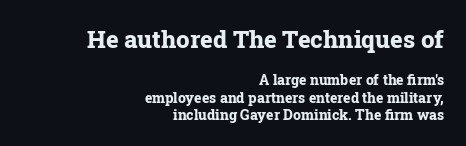
Q: Is the text bold? A: Yes.
Q: Is the text italic (slanted)? A: No, it is upright.
Q: Is the text underlined? A: No.
Q: How is the paragraph aligned? A: Right-aligned.
Q: Is the spacing between letters normal or unusually wide? A: Normal.
Q: Which block of text is set in a larger size, the first (top) or the second (bottom)? A: The first (top) one.
